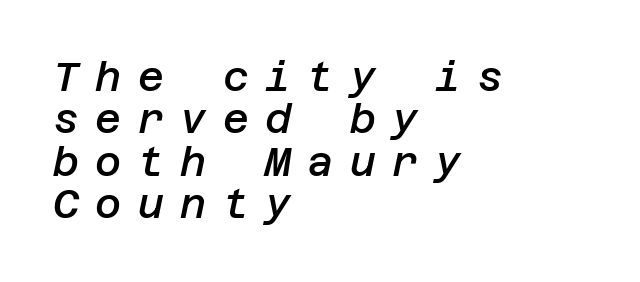
Q: Is the text bold? A: Semi-bold.
Q: Is the text italic (slanted)? A: Yes, it leans right by about 12 degrees.
Q: Is the text underlined? A: No.
Q: How is the paragraph aligned? A: Left-aligned.
Q: Is the spacing between letters normal or unusually wide? A: Unusually wide.
Q: Is the spacing between lines tight, normal or loose? A: Tight.
Q: Width (condensed, normal, or wide)? A: Normal.
Q: Stroke contrast? A: Low.
Q: x-height? A: Large.
